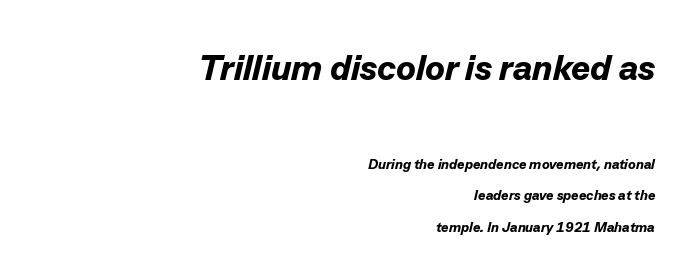
The image shows 36 px bold type, italic (leaning right); set right-aligned, loose line spacing (2.27x), normal letter spacing, not underlined; the first (top) block is 2.57x larger; low stroke contrast and a medium x-height.
